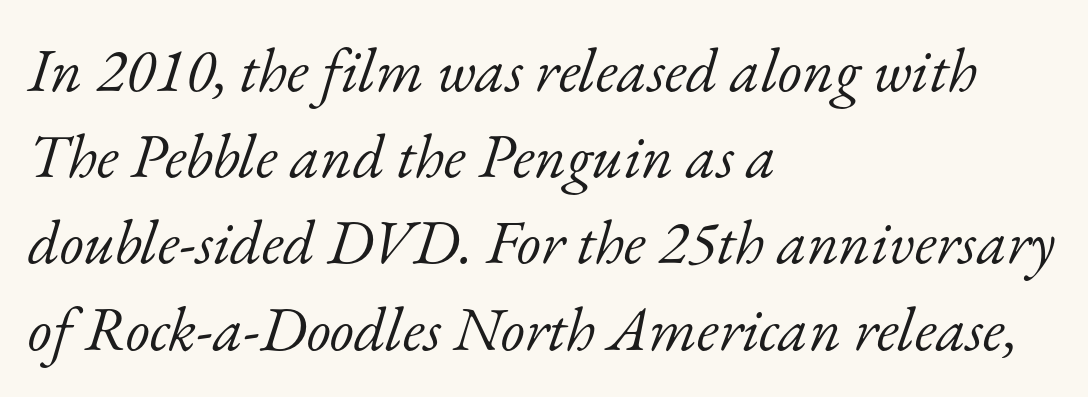
{"serif": "yes", "italic": "yes", "lean": "right", "slant_degrees": 17, "bold": "no", "weight": "light", "width": "normal", "stroke_contrast": "low", "x_height": "small", "monospaced": "no", "underline": "no", "align": "left", "line_spacing": "normal", "line_spacing_ratio": 1.39, "letter_spacing": "normal", "letter_spacing_em": 0.0, "glyph_px": 62}
